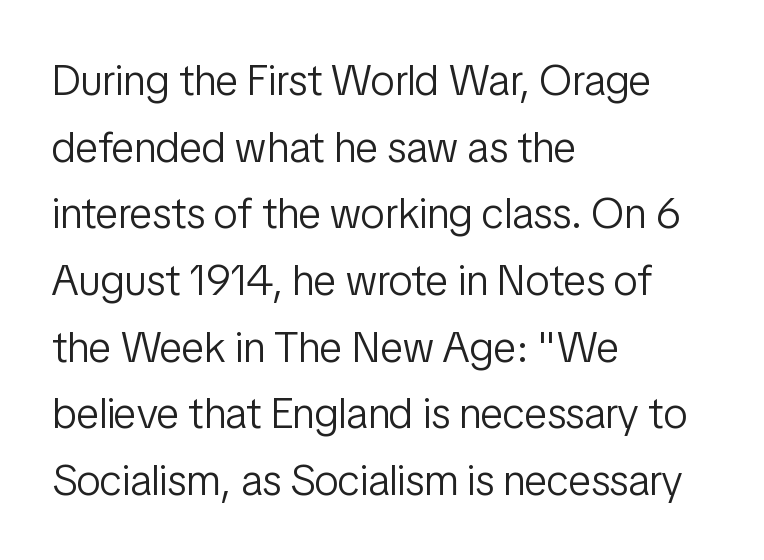
Q: Is the text bold? A: No.
Q: Is the text italic (slanted)? A: No, it is upright.
Q: Is the typeface a serif or a sans-serif typeface? A: Sans-serif.
Q: Is the text underlined? A: No.
Q: How is the paragraph aligned? A: Left-aligned.
Q: Is the spacing between letters normal or unusually wide? A: Normal.
Q: Is the spacing between lines tight, normal or loose? A: Normal.
Q: Width (condensed, normal, or wide)? A: Condensed.
Q: Stroke contrast? A: Low.
Q: x-height? A: Medium.
Q: Monospaced? A: No.
